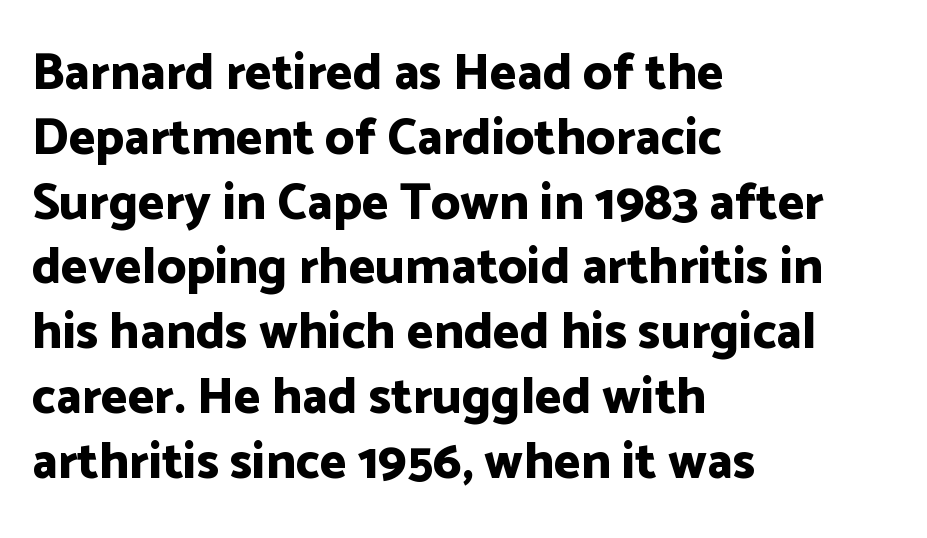
The image shows 51 px bold sans-serif type, upright; set left-aligned, normal line spacing (1.27x), normal letter spacing, not underlined; low stroke contrast and a medium x-height.
